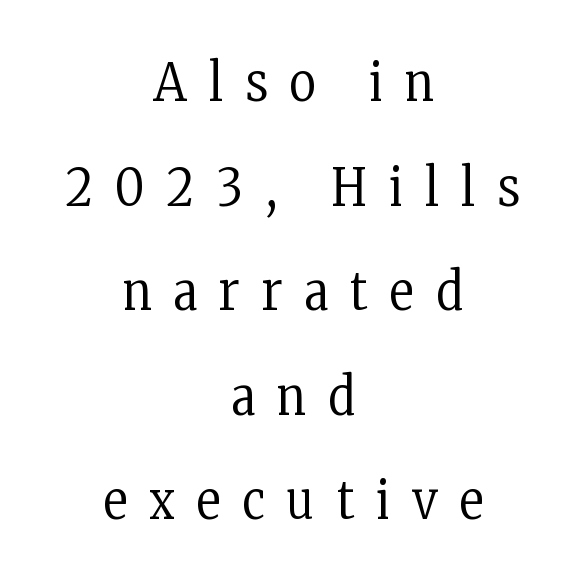
{"serif": "yes", "italic": "no", "bold": "no", "weight": "regular", "width": "condensed", "stroke_contrast": "low", "x_height": "medium", "monospaced": "no", "underline": "no", "align": "center", "line_spacing": "loose", "line_spacing_ratio": 2.01, "letter_spacing": "wide", "letter_spacing_em": 0.43, "glyph_px": 52}
